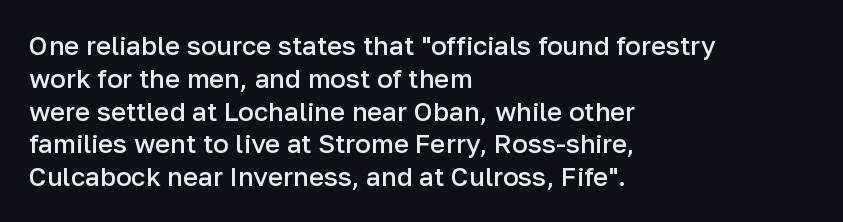
Q: Is the text bold? A: Semi-bold.
Q: Is the text italic (slanted)? A: No, it is upright.
Q: Is the text underlined? A: No.
Q: How is the paragraph aligned? A: Left-aligned.
Q: Is the spacing between letters normal or unusually wide? A: Normal.
Q: Is the spacing between lines tight, normal or loose? A: Normal.
